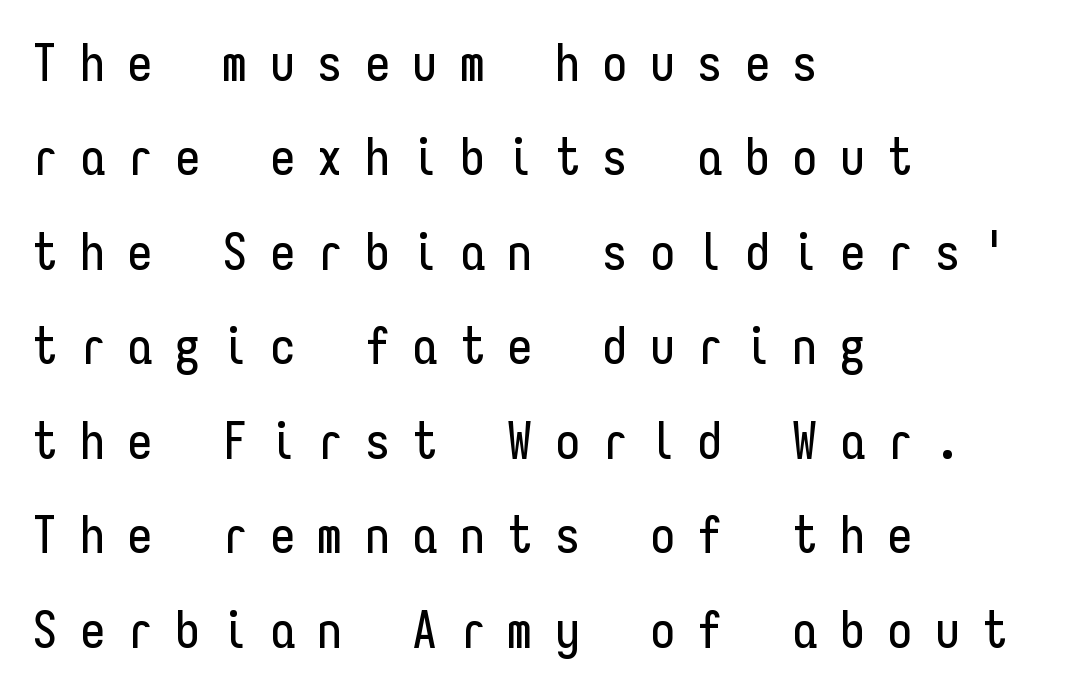
Q: Is the text italic (slanted)? A: No, it is upright.
Q: Is the typeface a serif or a sans-serif typeface? A: Sans-serif.
Q: Is the text underlined? A: No.
Q: How is the paragraph aligned? A: Left-aligned.
Q: Is the spacing between letters normal or unusually wide? A: Unusually wide.
Q: Width (condensed, normal, or wide)? A: Condensed.
Q: Stroke contrast? A: Low.
Q: x-height? A: Medium.
Q: Monospaced? A: Yes.
